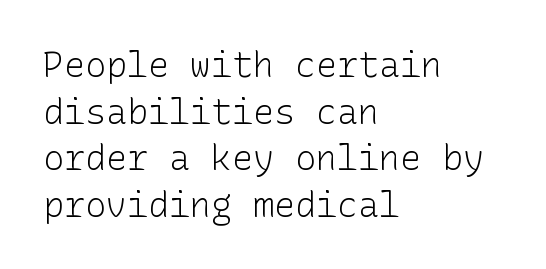
{"serif": "no", "italic": "no", "bold": "no", "weight": "light", "width": "normal", "stroke_contrast": "low", "x_height": "medium", "underline": "no", "align": "left", "line_spacing": "normal", "line_spacing_ratio": 1.33, "letter_spacing": "normal", "letter_spacing_em": 0.0, "glyph_px": 35}
